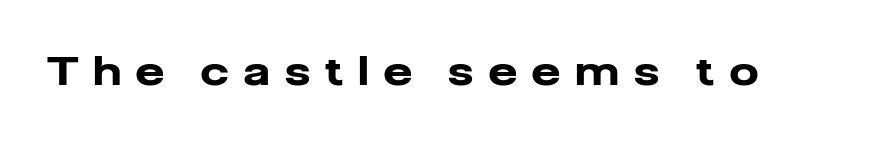
{"serif": "no", "italic": "no", "bold": "yes", "weight": "heavy", "width": "normal", "stroke_contrast": "low", "x_height": "medium", "monospaced": "no", "underline": "no", "letter_spacing": "wide", "letter_spacing_em": 0.39, "glyph_px": 40}
